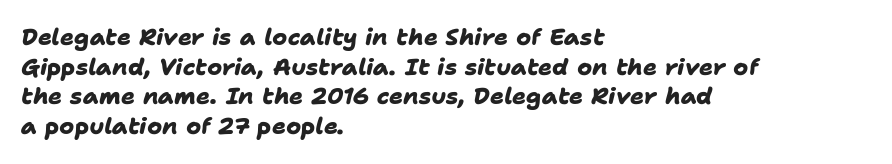
Plain, unruled lines of type. What weight is shown? A full bold with thick strokes. Rows of type keep a routine distance in the vertical direction. Students, note that the glyphs here touch the page at normal intervals. In CSS terms this would be text-align: left.
